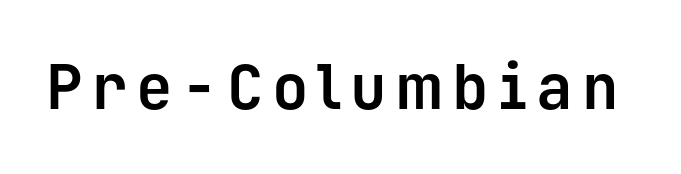
Spacing verdict: monospaced, one width for all characters. Check the space under the baseline: it is left empty. Weight check: bold — yes, fully. Note: no serifs on the glyphs.
